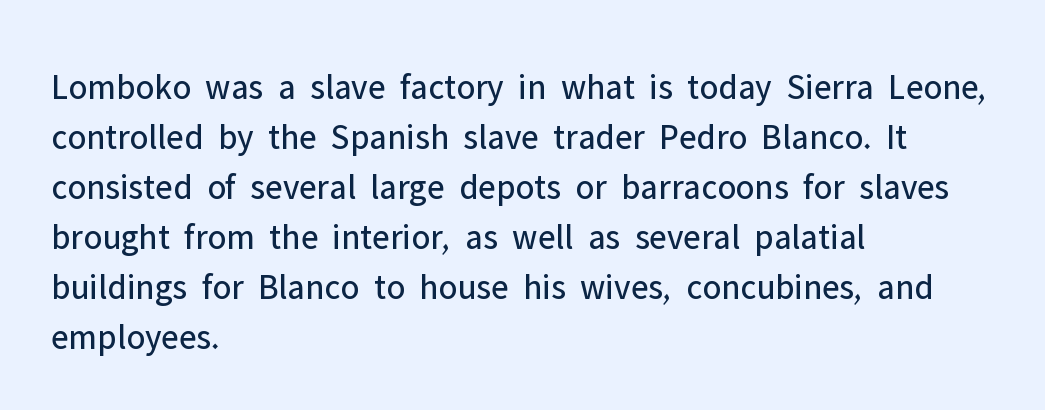
The image shows 36 px regular-weight sans-serif type, upright; set left-aligned, normal line spacing (1.39x), normal letter spacing, not underlined; low stroke contrast and a medium x-height.
